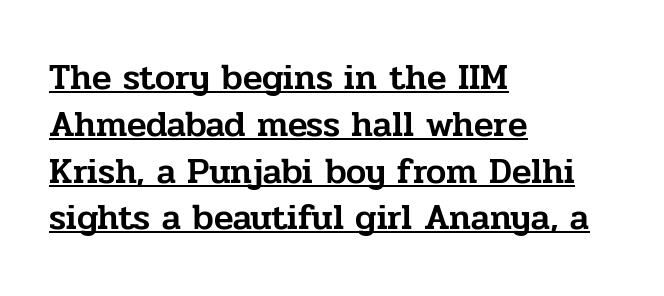
Q: Is the text italic (slanted)? A: No, it is upright.
Q: Is the typeface a serif or a sans-serif typeface? A: Serif.
Q: Is the text underlined? A: Yes.
Q: How is the paragraph aligned? A: Left-aligned.
Q: Is the spacing between letters normal or unusually wide? A: Normal.
Q: Is the spacing between lines tight, normal or loose? A: Normal.
Q: Width (condensed, normal, or wide)? A: Normal.
Q: Stroke contrast? A: Low.
Q: x-height? A: Medium.
Q: Monospaced? A: No.
